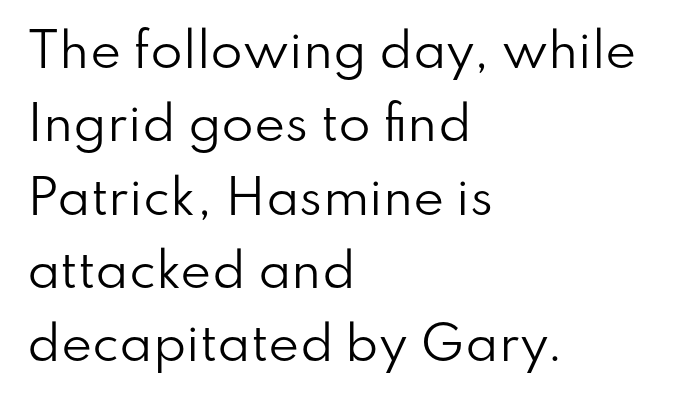
The image shows 47 px regular-weight sans-serif type, upright; set left-aligned, normal line spacing (1.56x), normal letter spacing, not underlined; low stroke contrast and a small x-height.
